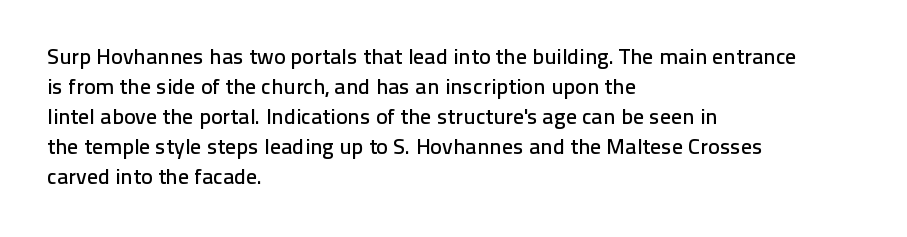
The image shows 22 px text type, upright; set left-aligned, normal line spacing (1.36x), normal letter spacing, not underlined.
